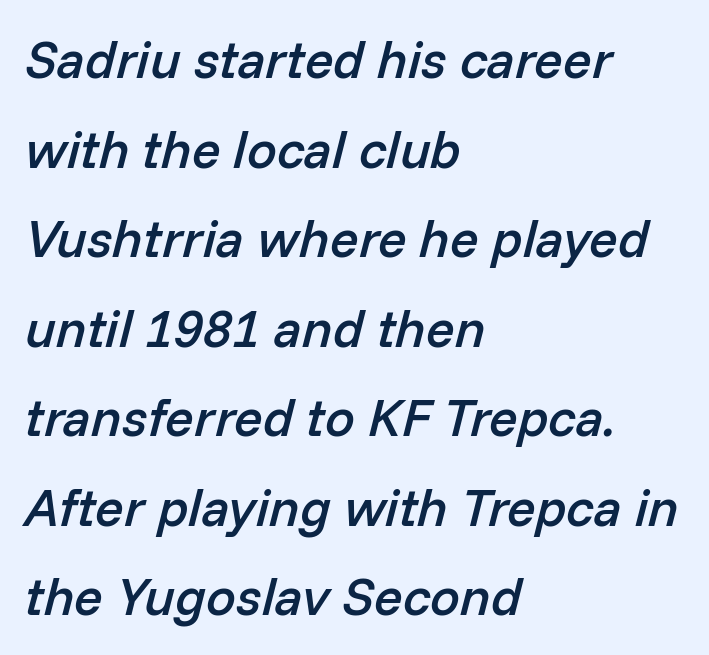
The image shows 53 px semibold type, italic (leaning right); set left-aligned, normal line spacing (1.69x), normal letter spacing, not underlined; low stroke contrast and a medium x-height.
